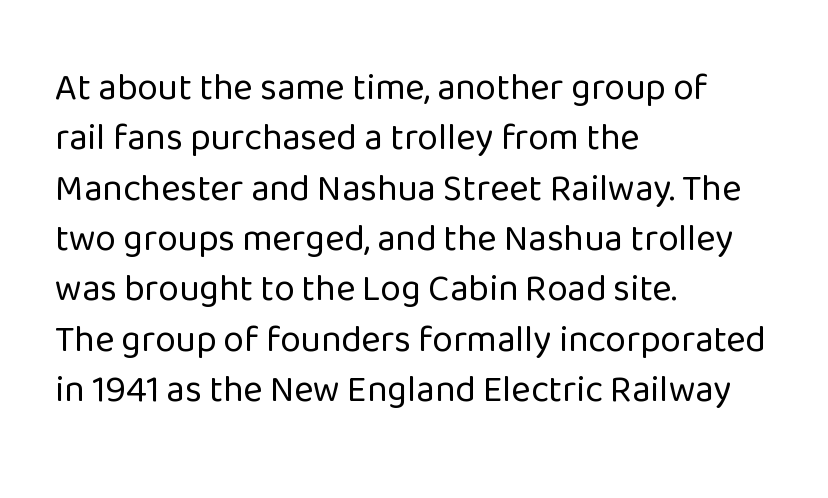
Inter-character spacing is left at the font's built-in metrics. Note: no serifs on the glyphs. Unbolded letterforms with no extra heft. The rendering uses natural spacing where letterforms have individual widths.
